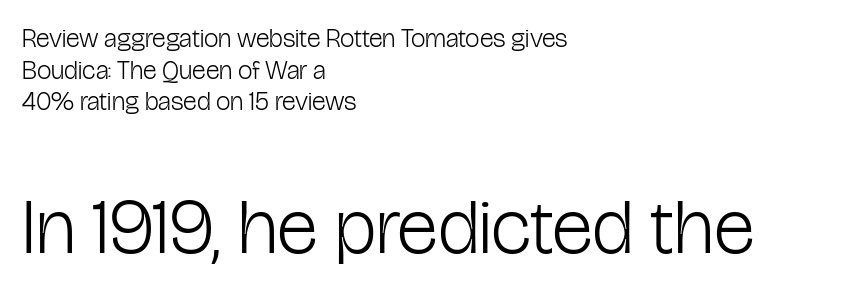
The image shows 78 px light, condensed sans-serif type, upright; set left-aligned, line spacing 1.22x, normal letter spacing, not underlined; the second (bottom) block is 3.0x larger; low stroke contrast and a medium x-height.
